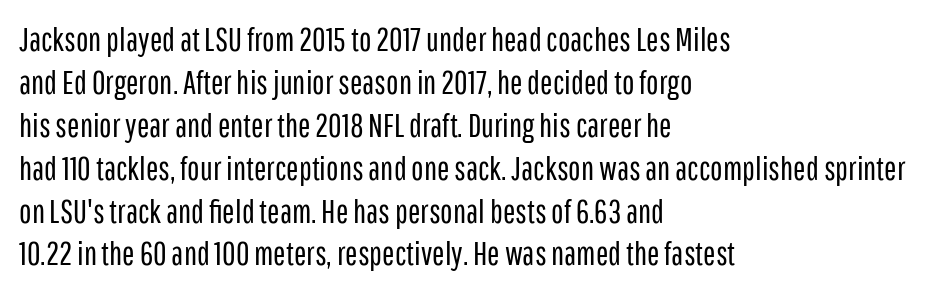
{"serif": "no", "italic": "no", "bold": "no", "weight": "regular", "width": "condensed", "stroke_contrast": "low", "x_height": "medium", "monospaced": "no", "underline": "no", "align": "left", "line_spacing": "normal", "line_spacing_ratio": 1.3, "letter_spacing": "normal", "letter_spacing_em": 0.0, "glyph_px": 33}
